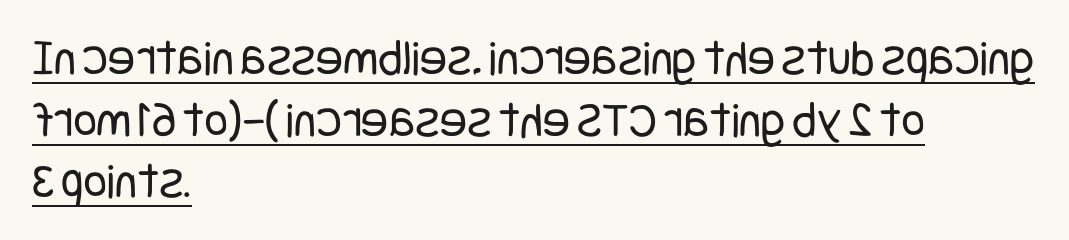
Q: Is the text bold? A: No.
Q: Is the text italic (slanted)? A: No, it is upright.
Q: Is the typeface a serif or a sans-serif typeface? A: Sans-serif.
Q: Is the text underlined? A: Yes.
Q: How is the paragraph aligned? A: Left-aligned.
Q: Is the spacing between letters normal or unusually wide? A: Normal.
Q: Width (condensed, normal, or wide)? A: Condensed.
Q: Stroke contrast? A: Low.
Q: x-height? A: Large.
